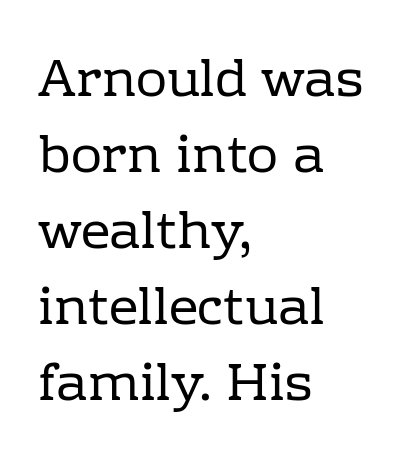
{"serif": "yes", "italic": "no", "bold": "no", "weight": "regular", "width": "normal", "stroke_contrast": "low", "x_height": "medium", "monospaced": "no", "underline": "no", "align": "left", "line_spacing": "normal", "line_spacing_ratio": 1.46, "letter_spacing": "normal", "letter_spacing_em": 0.0, "glyph_px": 52}
